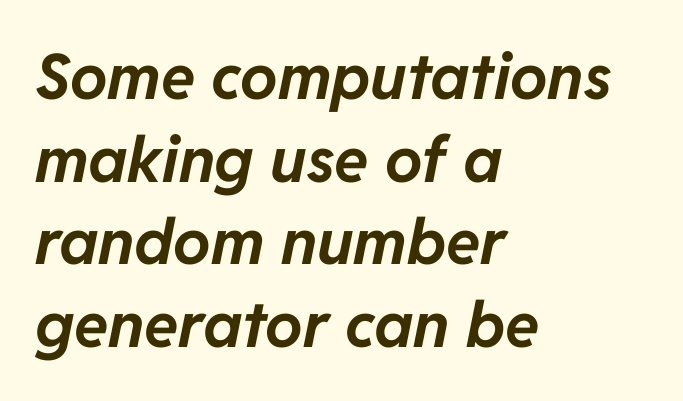
The image shows 63 px bold type, italic (leaning right); set left-aligned, normal line spacing (1.31x), normal letter spacing, not underlined; low stroke contrast and a medium x-height.
